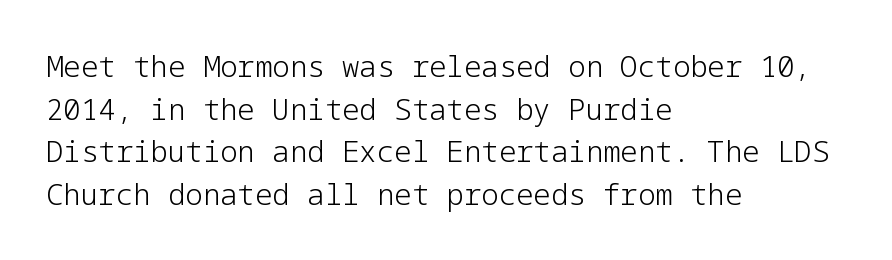
In terms of posture, this sample is upright. Heft: none added — not bold. Teacher's note: observe the even left margin — that is flush-left alignment. The rows are spaced the way most documents space them.
